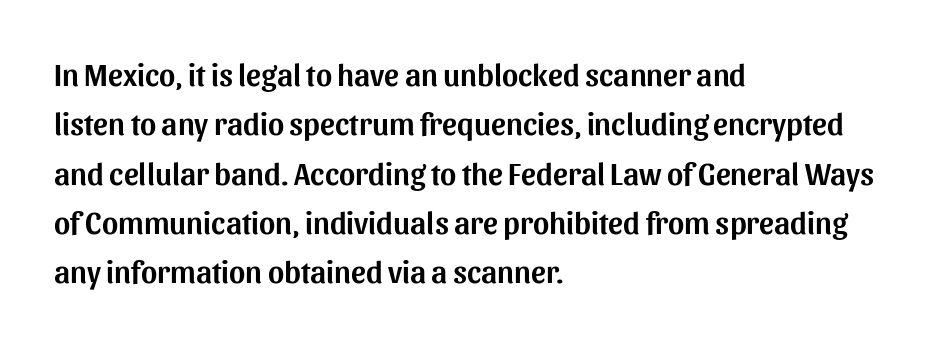
A typesetter would call this proportional, since set widths differ per character. The letters stand straight up with perfectly vertical stems. The glyphs in this specimen are sans serif. The tracking reads as untouched default to a designer's eye. The space between consecutive lines is moderate. Words float on clear page, feet unadorned.
